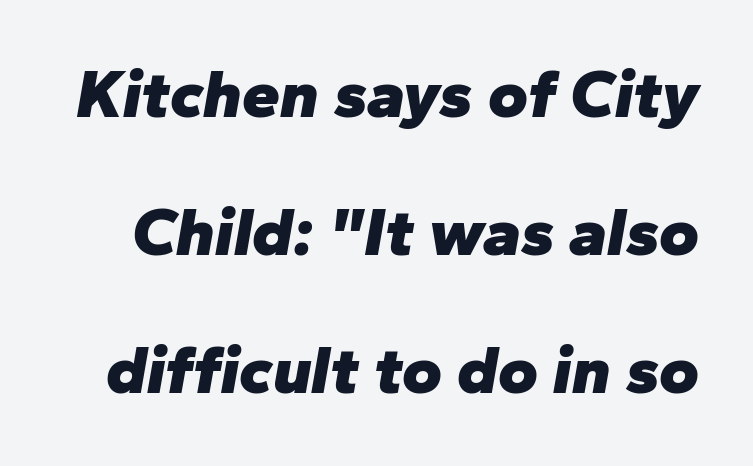
The image shows 68 px heavy type, italic (leaning right); set loose line spacing (2.03x), normal letter spacing, not underlined; low stroke contrast and a medium x-height.
